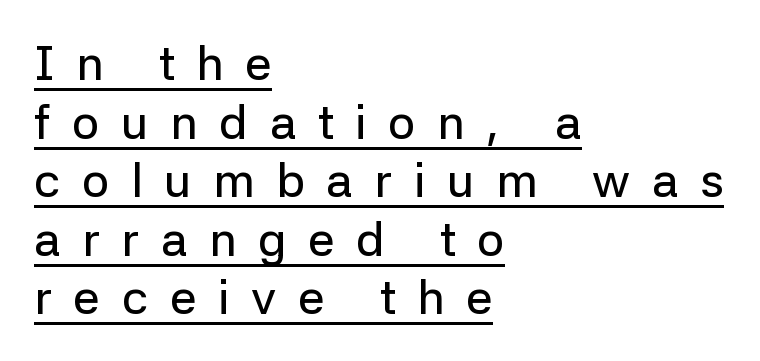
The image shows 48 px sans-serif type, upright; set left-aligned, line spacing 1.22x, unusually wide letter spacing (+0.45 em), underlined; low stroke contrast and a medium x-height.
